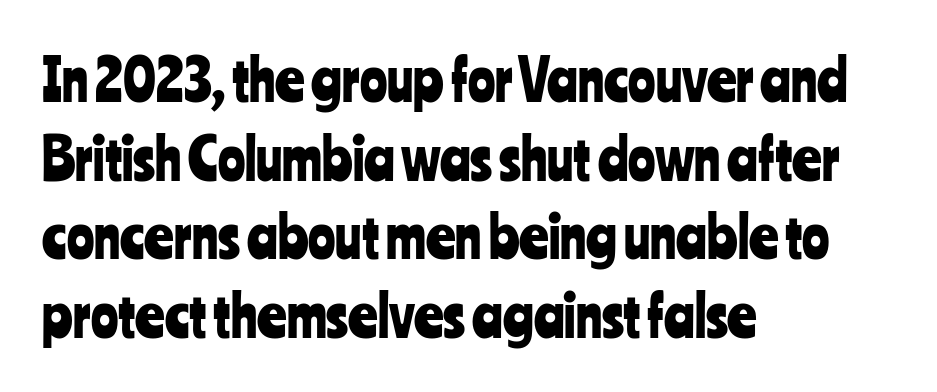
Leading: standard. This sample uses plain, unmodified letter spacing. The letters advance in unequal steps, a hallmark of proportional type. Posture: straight, roman, zero tilt. Typographically, this falls in the sans-serif category.
